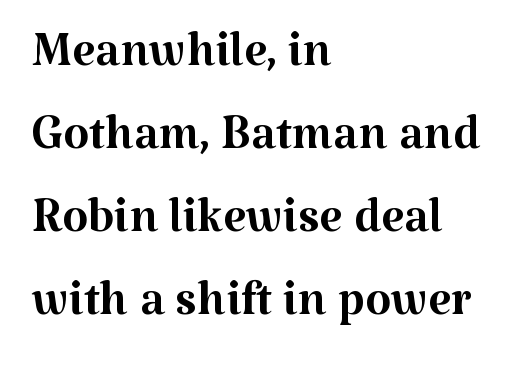
{"serif": "yes", "italic": "no", "bold": "no", "weight": "regular", "width": "normal", "stroke_contrast": "medium", "x_height": "medium", "monospaced": "no", "underline": "no", "align": "left", "line_spacing_ratio": 1.24, "letter_spacing": "normal", "letter_spacing_em": 0.0, "glyph_px": 67}
